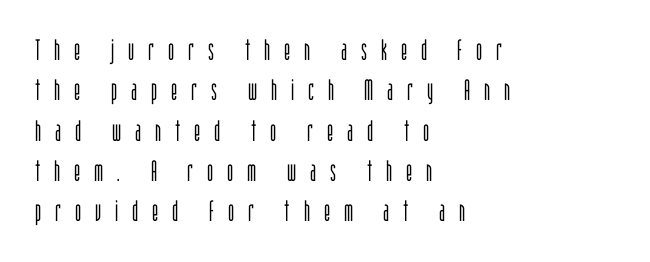
Reading down the block, your eye returns to a fixed left position each line. A typesetter would mark this as roman, not italic. This sample has the flowing, uneven cadence of proportional lettering. The space directly below the letters is spotless. Counters stay open thanks to moderate or lighter strokes.
